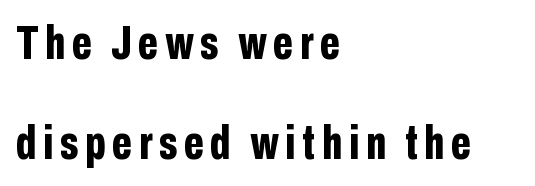
{"serif": "no", "italic": "no", "bold": "yes", "weight": "bold", "width": "condensed", "stroke_contrast": "low", "x_height": "medium", "monospaced": "no", "underline": "no", "align": "left", "line_spacing": "loose", "line_spacing_ratio": 2.08, "glyph_px": 48}
